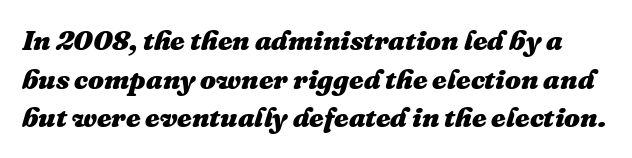
Q: Is the text bold? A: Yes.
Q: Is the text italic (slanted)? A: Yes, it leans right by about 16 degrees.
Q: Is the text underlined? A: No.
Q: Is the spacing between letters normal or unusually wide? A: Normal.
Q: Is the spacing between lines tight, normal or loose? A: Normal.
Q: Width (condensed, normal, or wide)? A: Normal.
Q: Stroke contrast? A: Medium.
Q: x-height? A: Medium.
Q: Monospaced? A: No.
